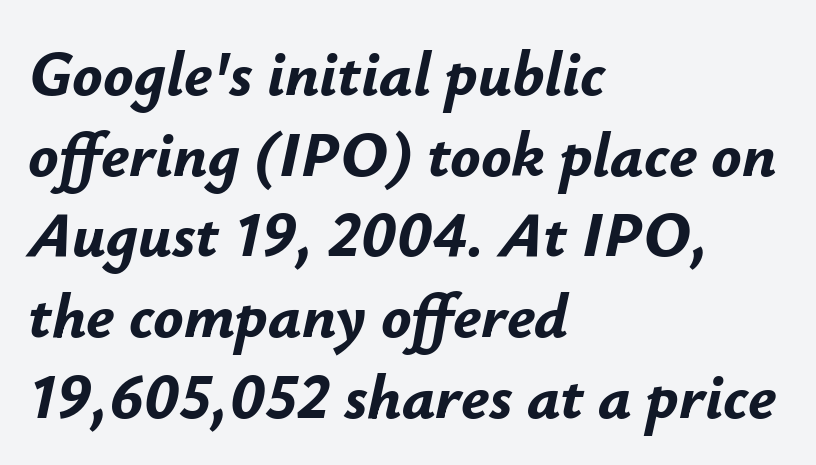
Typesetter's note: full bold, strokes at maximum text heaviness. Left-aligned paragraph, ragged on the right. The text carries the slant typical of an italic or oblique font. The letterforms sit shoulder to shoulder at normal distance. A typesetter would call this leading conventional body-copy spacing.
